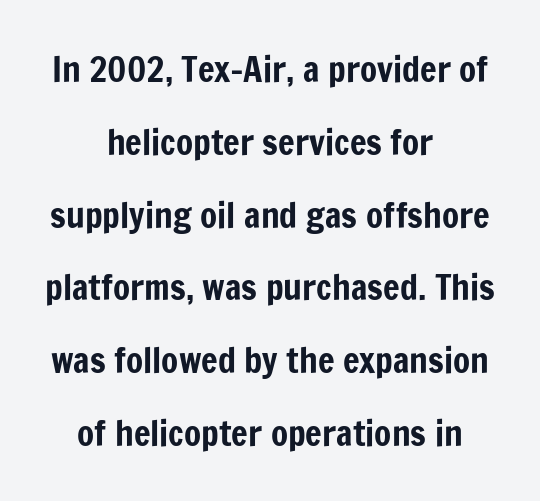
Regarding leading, the lines here are spaced well apart. The letters sit at their default tracking, neither squeezed nor spread. Letterform terminals end flat and unadorned throughout the passage. Character widths vary here, with narrow letters taking less room than wide ones. Rendered with straight, roman letterforms. Plain, unruled lines of type.
